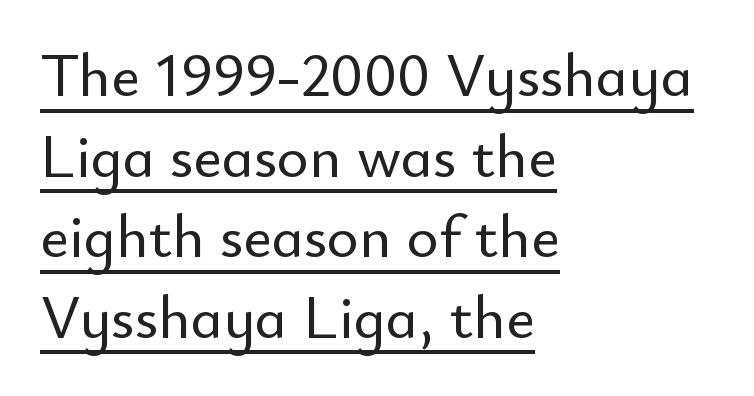
Notice how the passage keeps a crisp vertical edge on the left only. The block of text has a typical density, with ordinary space between rows. This sample has the flowing, uneven cadence of proportional lettering. These lines were composed using upright roman letters. The glyphs in this specimen are sans serif.
